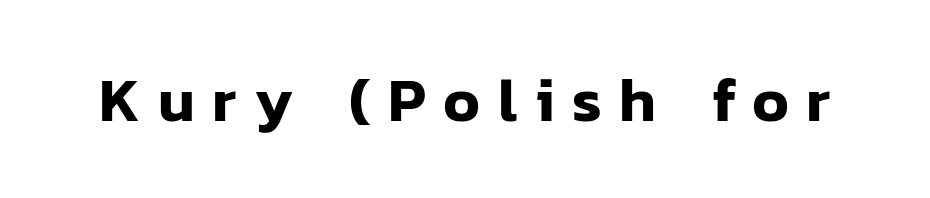
Style check: upright. You could not count columns in this text — the font is proportionally spaced. Serifs: no, the terminals of the letterforms are clean. The foot of each line stays bare and open.
